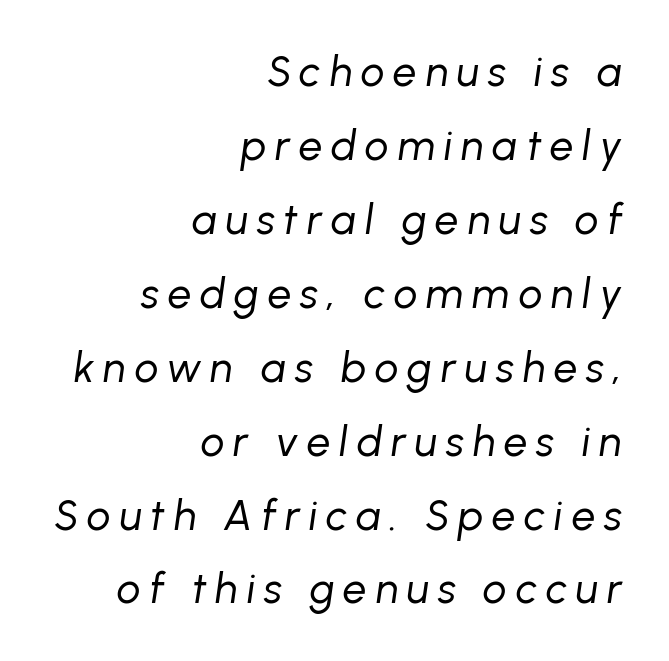
The image shows 42 px regular-weight type, italic (leaning right); set right-aligned, line spacing 1.76x, unusually wide letter spacing (+0.21 em), not underlined; low stroke contrast and a medium x-height.
